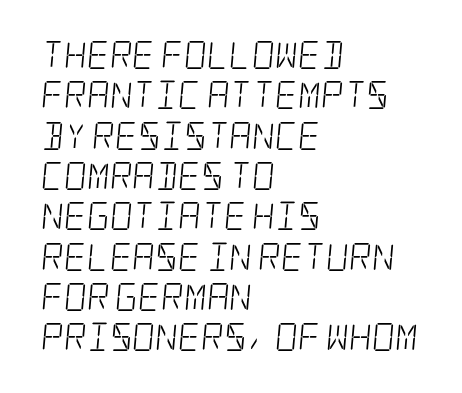
Q: Is the text bold? A: No.
Q: Is the typeface a serif or a sans-serif typeface? A: Serif.
Q: Is the text underlined? A: No.
Q: How is the paragraph aligned? A: Left-aligned.
Q: Is the spacing between letters normal or unusually wide? A: Normal.
Q: Is the spacing between lines tight, normal or loose? A: Normal.
Q: Width (condensed, normal, or wide)? A: Condensed.
Q: Stroke contrast? A: Low.
Q: x-height? A: Large.
